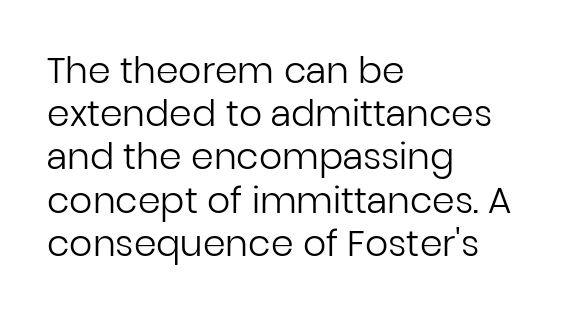
The image shows 36 px regular-weight sans-serif type, upright; set left-aligned, line spacing 1.2x, normal letter spacing, not underlined; low stroke contrast and a medium x-height.
